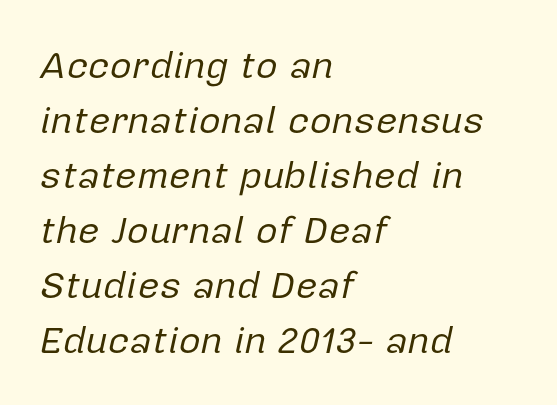
Yep, that's italic — everything's leaning. Underline: absent. Tracking value appears to be zero — textbook default spacing. All the whitespace from short lines collects on the right. You could not count columns in this text — the font is proportionally spaced.
